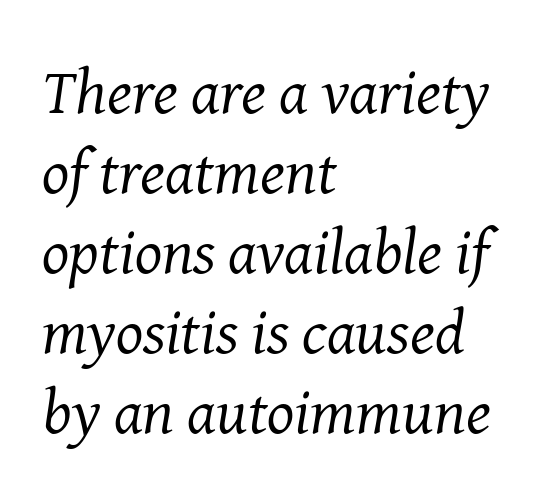
The image shows 64 px regular-weight serif type, italic (leaning right); set left-aligned, normal line spacing (1.25x), normal letter spacing, not underlined; medium stroke contrast and a medium x-height.
